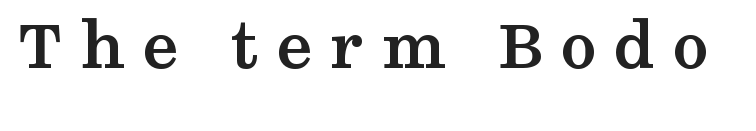
{"serif": "yes", "italic": "no", "bold": "yes", "weight": "semibold", "width": "wide", "stroke_contrast": "medium", "x_height": "medium", "monospaced": "no", "underline": "no", "letter_spacing": "wide", "letter_spacing_em": 0.24, "glyph_px": 73}
